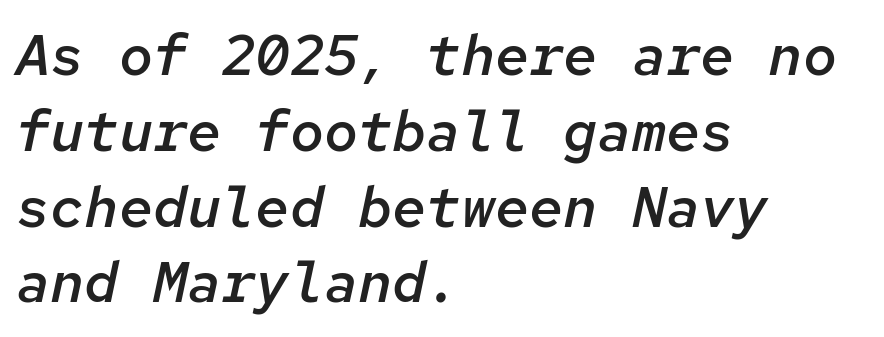
Is there much room between lines? A standard amount, neither cramped nor airy. Each letter, wide or thin by design, is forced into the same width here. The face used here has a pronounced slope to its letters. Leftover space on each line is placed entirely after the last word. Summary of weight: moderately heavy, a semibold. The string is rendered with underlining switched off.
